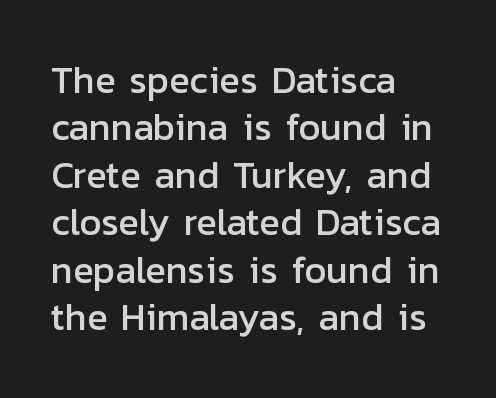
{"serif": "no", "italic": "no", "width": "normal", "stroke_contrast": "low", "x_height": "medium", "monospaced": "no", "underline": "no", "align": "left", "line_spacing": "normal", "line_spacing_ratio": 1.25, "letter_spacing": "normal", "letter_spacing_em": 0.0, "glyph_px": 38}
